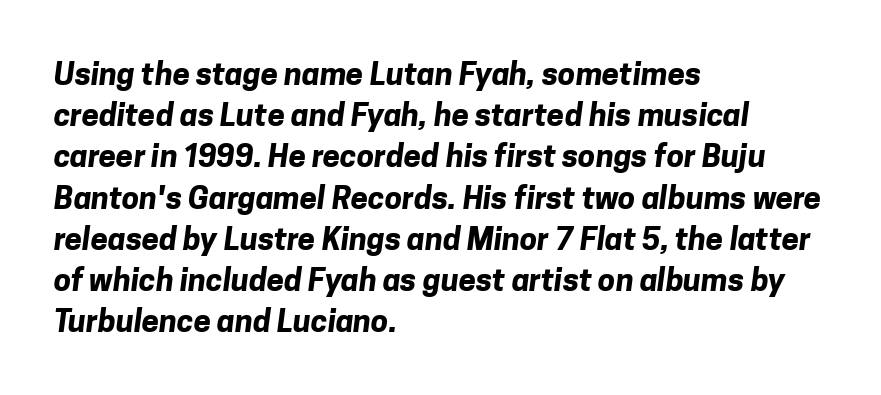
The image shows 31 px bold sans-serif type; set left-aligned, normal line spacing (1.33x), normal letter spacing, not underlined; low stroke contrast and a medium x-height.
